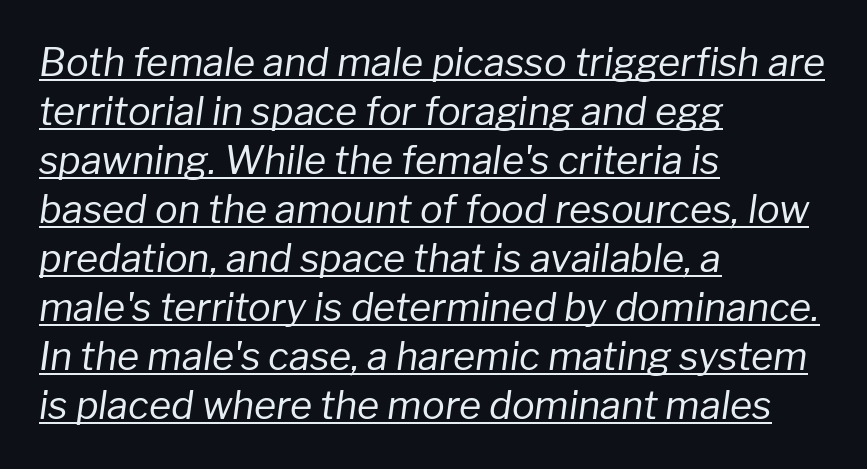
Q: Is the text bold? A: No.
Q: Is the text italic (slanted)? A: Yes, it leans right by about 8 degrees.
Q: Is the text underlined? A: Yes.
Q: How is the paragraph aligned? A: Left-aligned.
Q: Is the spacing between letters normal or unusually wide? A: Normal.
Q: Is the spacing between lines tight, normal or loose? A: Normal.
Q: Width (condensed, normal, or wide)? A: Normal.
Q: Stroke contrast? A: Low.
Q: x-height? A: Medium.
Q: Monospaced? A: No.
